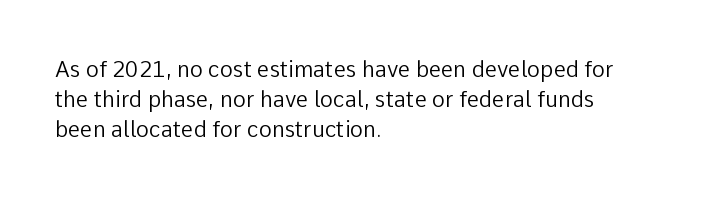
Q: Is the text bold? A: No.
Q: Is the text italic (slanted)? A: No, it is upright.
Q: Is the text underlined? A: No.
Q: How is the paragraph aligned? A: Left-aligned.
Q: Is the spacing between letters normal or unusually wide? A: Normal.
Q: Is the spacing between lines tight, normal or loose? A: Normal.
